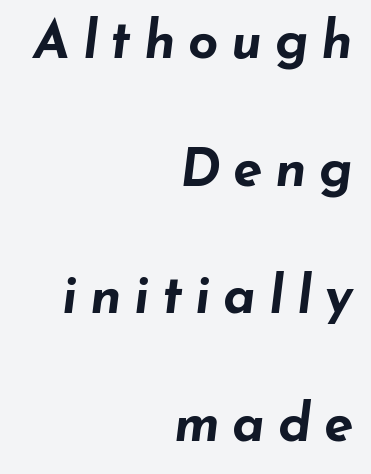
Q: Is the text bold? A: Yes.
Q: Is the text italic (slanted)? A: Yes, it leans right by about 7 degrees.
Q: Is the text underlined? A: No.
Q: How is the paragraph aligned? A: Right-aligned.
Q: Is the spacing between letters normal or unusually wide? A: Unusually wide.
Q: Is the spacing between lines tight, normal or loose? A: Loose.
Q: Width (condensed, normal, or wide)? A: Wide.
Q: Stroke contrast? A: Low.
Q: x-height? A: Small.
Q: Monospaced? A: No.
